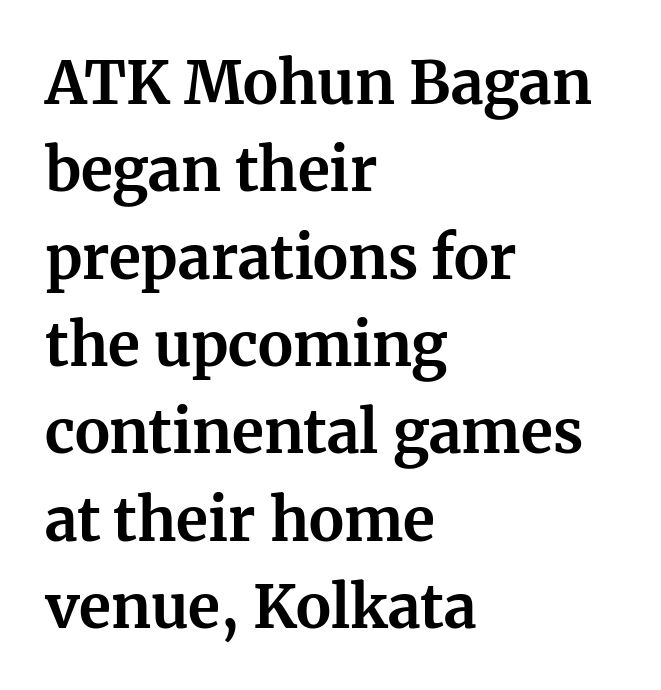
Q: Is the text bold? A: Yes.
Q: Is the text italic (slanted)? A: No, it is upright.
Q: Is the typeface a serif or a sans-serif typeface? A: Serif.
Q: Is the text underlined? A: No.
Q: How is the paragraph aligned? A: Left-aligned.
Q: Is the spacing between letters normal or unusually wide? A: Normal.
Q: Is the spacing between lines tight, normal or loose? A: Normal.
Q: Width (condensed, normal, or wide)? A: Normal.
Q: Stroke contrast? A: Medium.
Q: x-height? A: Medium.
Q: Monospaced? A: No.
